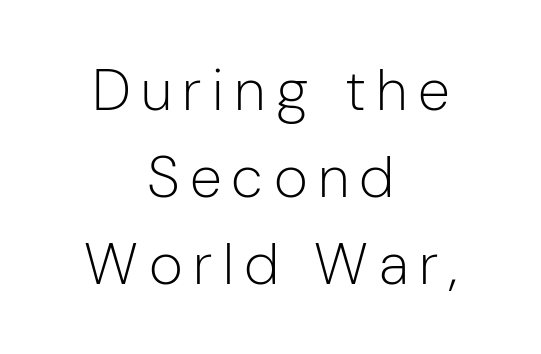
{"serif": "no", "italic": "no", "bold": "no", "weight": "light", "width": "normal", "stroke_contrast": "low", "x_height": "medium", "monospaced": "no", "underline": "no", "align": "center", "line_spacing": "normal", "line_spacing_ratio": 1.5, "glyph_px": 58}
